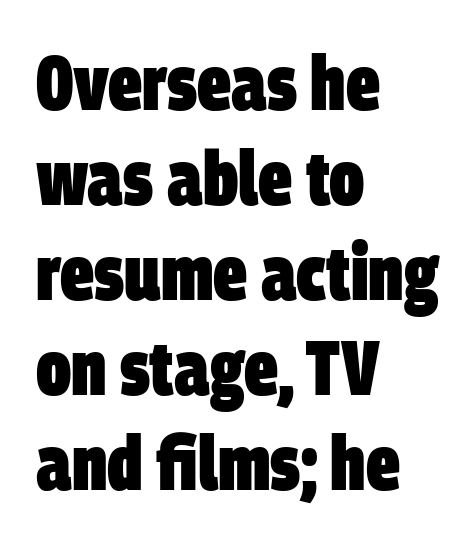
{"serif": "no", "bold": "yes", "weight": "heavy", "width": "condensed", "stroke_contrast": "low", "x_height": "large", "monospaced": "no", "underline": "no", "align": "left", "line_spacing": "normal", "line_spacing_ratio": 1.25, "letter_spacing": "normal", "letter_spacing_em": 0.0, "glyph_px": 76}
